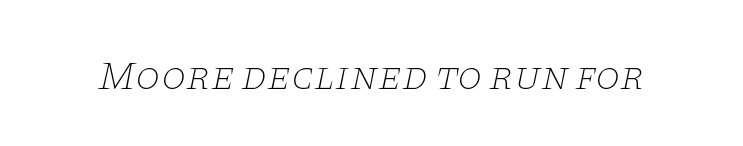
The designer went with a serif here, giving each stem small feet. Emphasis-style slanted type is in use. Each row of text sits above clean, open space. Spacing verdict: proportional, widths tailored to each character.
